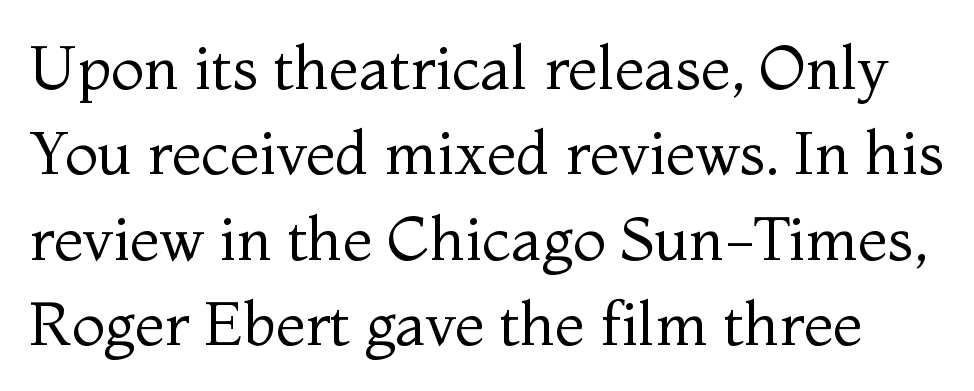
{"serif": "yes", "italic": "no", "bold": "no", "weight": "regular", "width": "normal", "stroke_contrast": "medium", "x_height": "medium", "monospaced": "no", "underline": "no", "line_spacing": "normal", "line_spacing_ratio": 1.4, "letter_spacing": "normal", "letter_spacing_em": 0.0, "glyph_px": 61}
